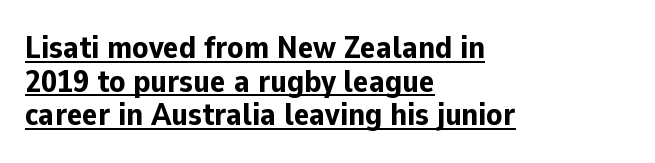
{"serif": "no", "italic": "no", "bold": "yes", "weight": "bold", "width": "normal", "stroke_contrast": "low", "x_height": "medium", "monospaced": "no", "underline": "yes", "align": "left", "line_spacing": "tight", "line_spacing_ratio": 1.05, "letter_spacing": "normal", "letter_spacing_em": 0.0, "glyph_px": 32}
